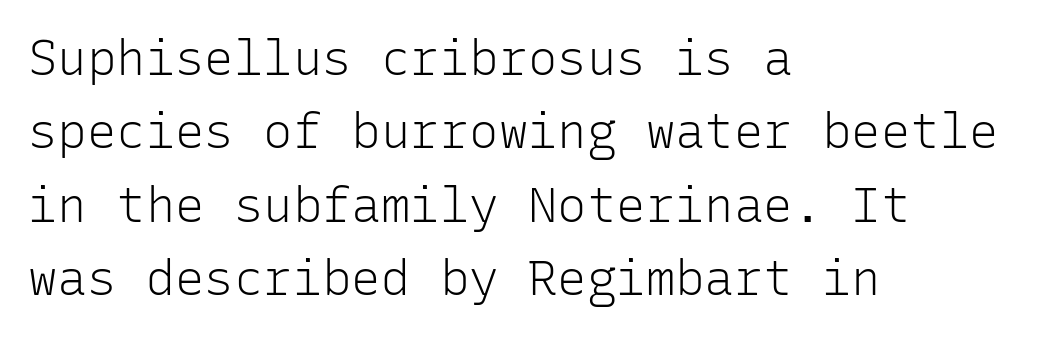
{"serif": "no", "italic": "no", "bold": "no", "weight": "light", "width": "normal", "stroke_contrast": "low", "x_height": "medium", "monospaced": "yes", "underline": "no", "align": "left", "line_spacing": "normal", "line_spacing_ratio": 1.5, "letter_spacing": "normal", "letter_spacing_em": 0.0, "glyph_px": 49}
